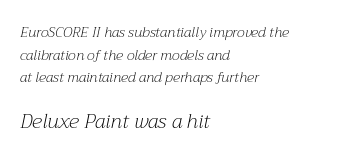
The image shows 20 px text type, italic (leaning right); set left-aligned, normal line spacing (1.61x), normal letter spacing, not underlined; the second (bottom) block is 1.43x larger.
